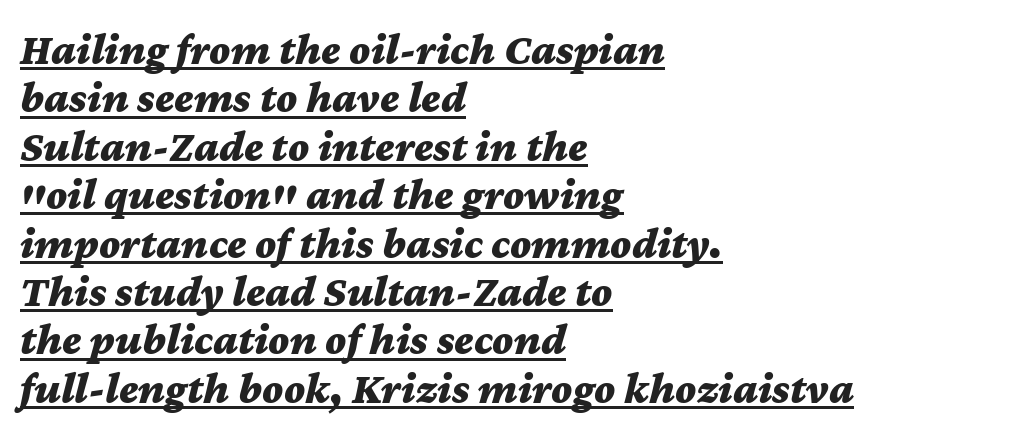
{"italic": "yes", "lean": "right", "slant_degrees": 12, "bold": "yes", "weight": "bold", "width": "wide", "stroke_contrast": "medium", "x_height": "medium", "monospaced": "no", "underline": "yes", "align": "left", "line_spacing": "tight", "line_spacing_ratio": 1.1, "letter_spacing": "normal", "letter_spacing_em": 0.0, "glyph_px": 44}
